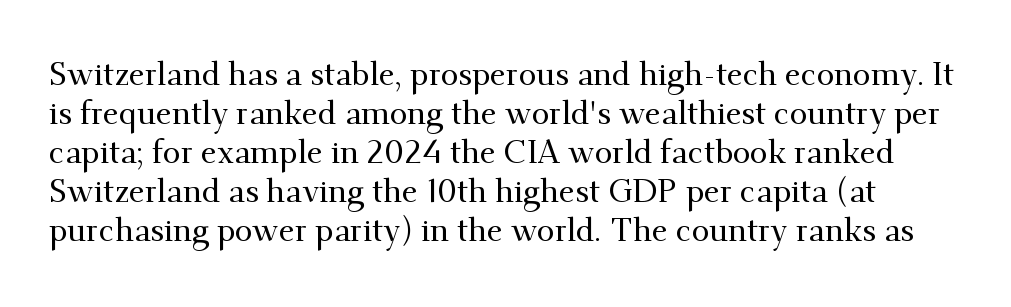
{"serif": "yes", "italic": "no", "width": "normal", "stroke_contrast": "medium", "x_height": "small", "monospaced": "no", "underline": "no", "line_spacing_ratio": 1.22, "letter_spacing": "normal", "letter_spacing_em": 0.0, "glyph_px": 32}
